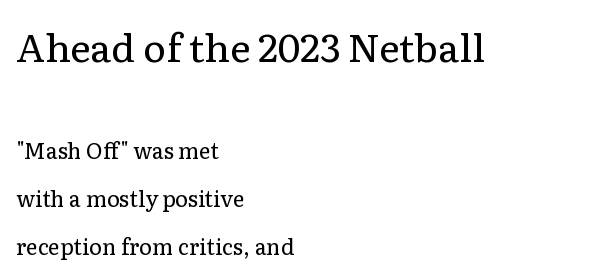
{"serif": "yes", "italic": "no", "bold": "no", "weight": "regular", "width": "normal", "stroke_contrast": "low", "x_height": "medium", "monospaced": "no", "underline": "no", "align": "left", "line_spacing": "loose", "line_spacing_ratio": 2.19, "letter_spacing": "normal", "letter_spacing_em": 0.0, "larger_block": "first", "size_ratio": 1.77, "glyph_px": 39}
